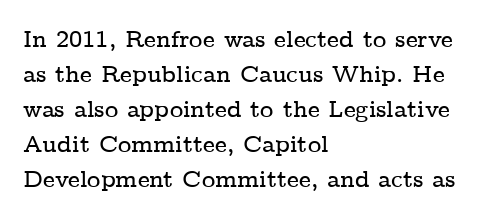
{"italic": "no", "underline": "no", "align": "left", "line_spacing": "normal", "line_spacing_ratio": 1.52, "letter_spacing": "normal", "letter_spacing_em": 0.0, "glyph_px": 23}
